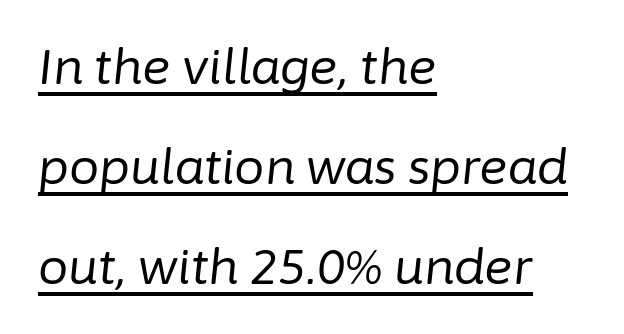
Spacing verdict: proportional, widths tailored to each character. The font sits on the lighter half of the weight spectrum, regular included. A great deal of white space separates one row of letters from the next. The typesetter has applied underlining to the passage shown.
